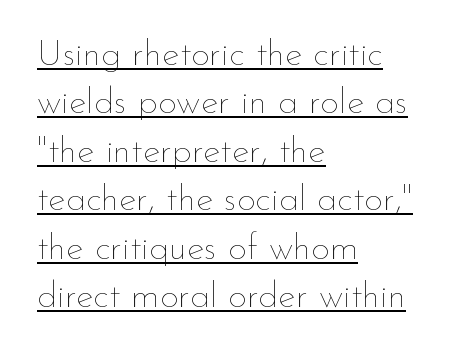
The image shows 37 px thin type, upright; set left-aligned, normal line spacing (1.31x), normal letter spacing, underlined; low stroke contrast and a small x-height.
